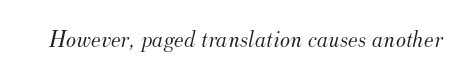
No extra tracking has been applied to these lines. Stems and bowls with no extra thickness — not bold. The whole block is typeset with a tilt. Beneath every word, the page is bare.
